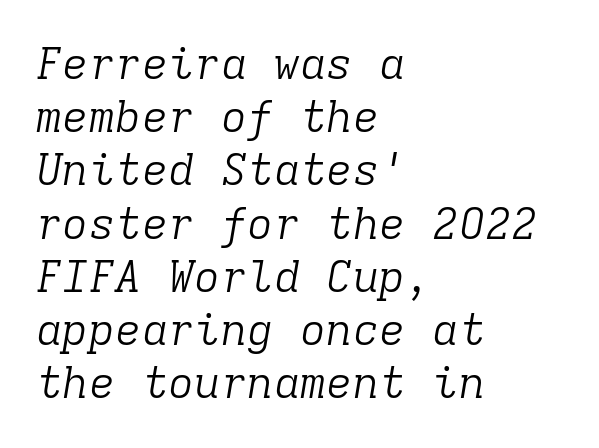
Decoration check: the copy has no underline. Is this a sans? No — the strokes have serifs. A quiet, ordinary-to-light weight characterises the typeface. A classic flush-left, rag-right setting is used for this passage. You can tell it's italic because the verticals aren't actually vertical.
